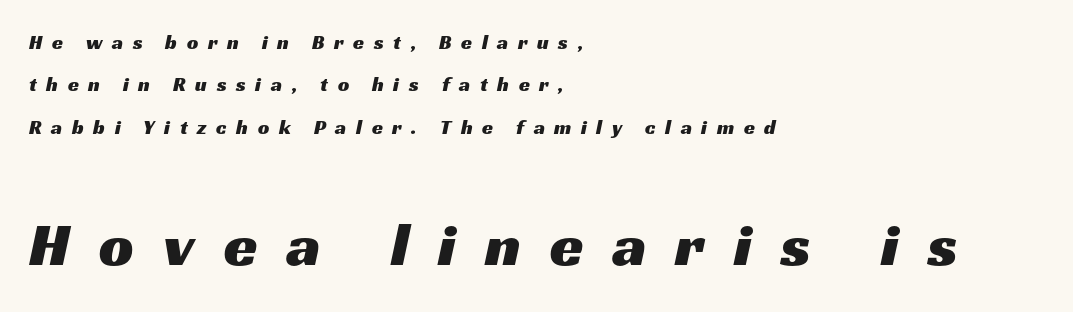
{"serif": "no", "width": "wide", "stroke_contrast": "medium", "x_height": "medium", "monospaced": "no", "underline": "no", "align": "left", "line_spacing": "loose", "line_spacing_ratio": 2.12, "letter_spacing": "wide", "letter_spacing_em": 0.48, "larger_block": "second", "size_ratio": 3.05, "glyph_px": 61}
